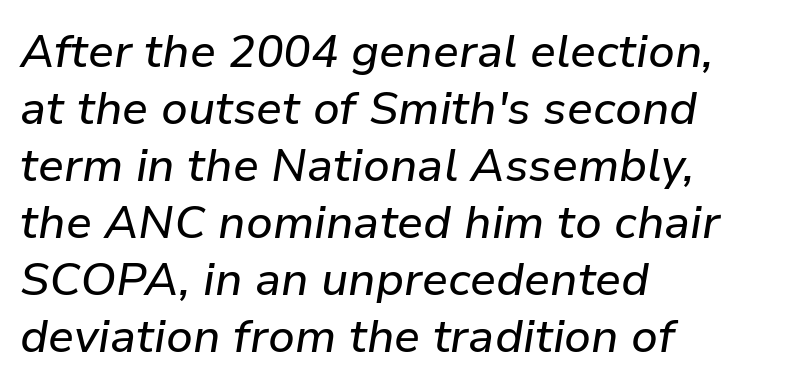
The image shows 46 px text type, italic (leaning right); set left-aligned, line spacing 1.24x, normal letter spacing, not underlined; low stroke contrast and a medium x-height.
